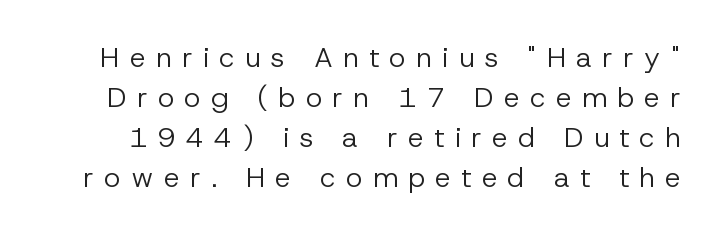
{"serif": "no", "italic": "no", "bold": "no", "weight": "regular", "width": "normal", "stroke_contrast": "low", "x_height": "medium", "monospaced": "no", "underline": "no", "line_spacing": "normal", "line_spacing_ratio": 1.43, "letter_spacing": "wide", "letter_spacing_em": 0.37, "glyph_px": 28}
